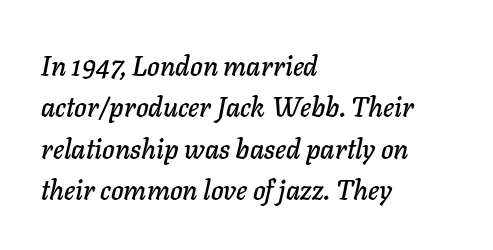
Vertically, the passage feels balanced, rows spaced as you'd expect. Has an underline been added? It has not. The passage shown has conventional tracking throughout. Posture: slanted.
